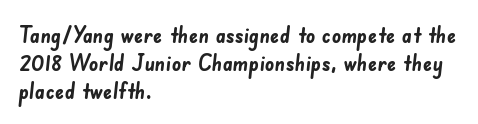
Just letters on the line, the space beneath them empty. Standard letterfit; no display-style spreading of the glyphs. Is the type bold? Yes — the strokes are clearly thick and heavy. The ragged edge is on the right, which tells us the setting is flush left.
